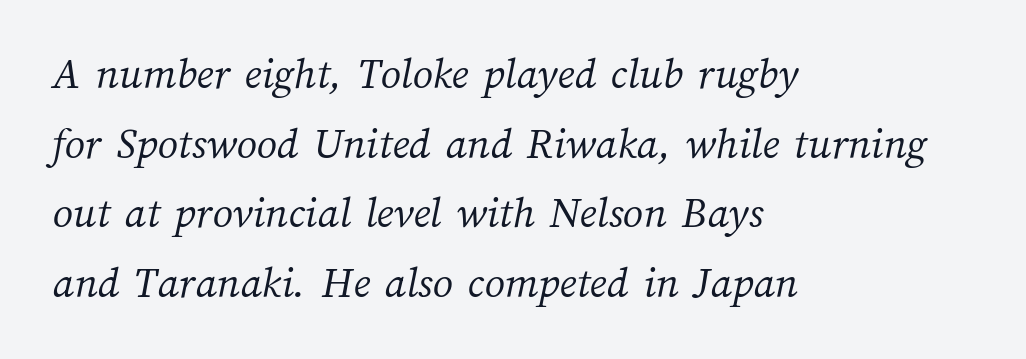
The image shows 45 px light type; set left-aligned, normal line spacing (1.55x), normal letter spacing, not underlined; medium stroke contrast and a medium x-height.
